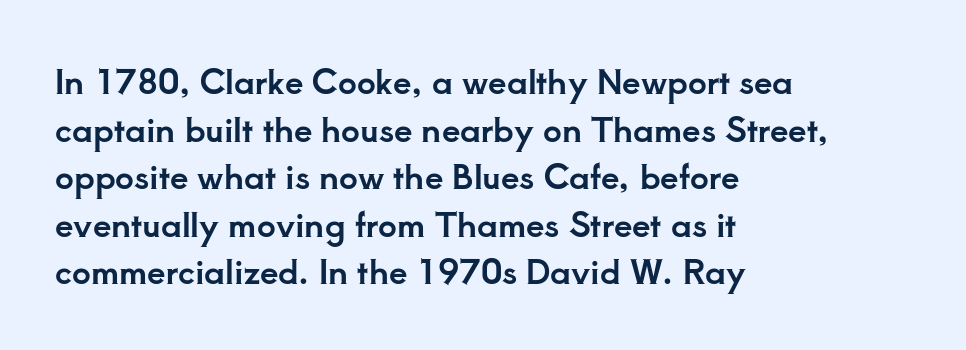
This block has exactly the height ordinary leading produces. Spacing between characters is what you'd get straight out of the box. If you drew a ruler down the left edge, every line would touch it. Posture: vertical. The foot of each line stays bare and open. Here the designer chose a conventional face with non-uniform glyph widths.
